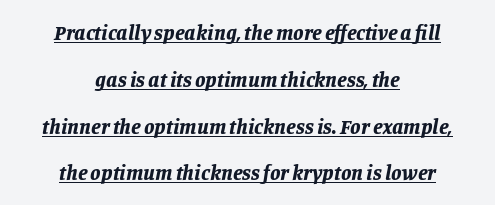
{"italic": "yes", "lean": "right", "slant_degrees": 11, "bold": "yes", "underline": "yes", "align": "center", "line_spacing": "loose", "line_spacing_ratio": 2.23, "letter_spacing": "normal", "letter_spacing_em": 0.0, "glyph_px": 21}
